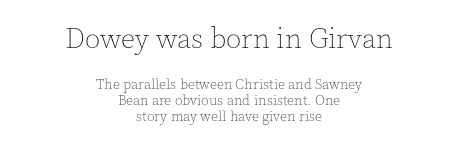
The whitespace from short lines is split evenly between both sides. Each stroke keeps to a modest, everyday thickness or less. Tall strokes in this sample are plumb rather than angled. Check the space under the baseline: it is left empty. A typesetter would call this leading minimal, almost set solid.
